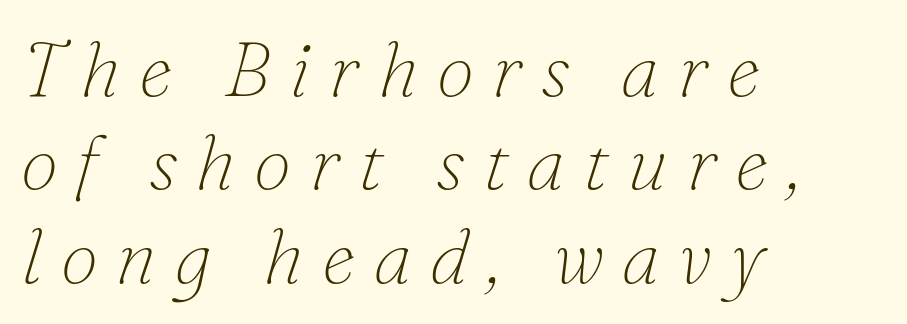
Q: Is the text bold? A: No.
Q: Is the text italic (slanted)? A: Yes, it leans right by about 16 degrees.
Q: Is the typeface a serif or a sans-serif typeface? A: Serif.
Q: Is the text underlined? A: No.
Q: How is the paragraph aligned? A: Left-aligned.
Q: Is the spacing between letters normal or unusually wide? A: Unusually wide.
Q: Width (condensed, normal, or wide)? A: Normal.
Q: Stroke contrast? A: Low.
Q: x-height? A: Small.
Q: Monospaced? A: No.
